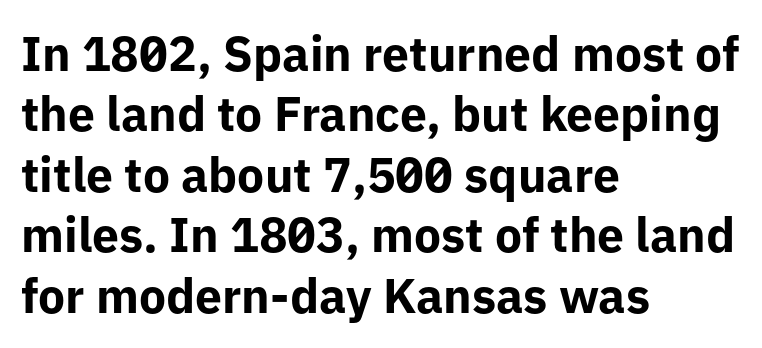
The image shows 48 px bold sans-serif type, upright; set left-aligned, normal line spacing (1.26x), normal letter spacing, not underlined; low stroke contrast and a medium x-height.
